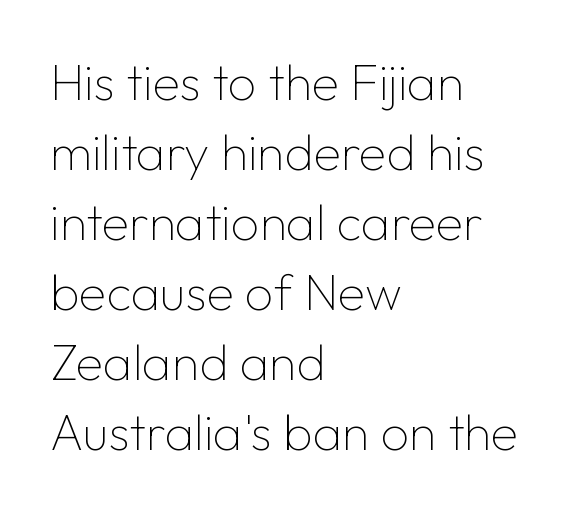
{"serif": "no", "italic": "no", "bold": "no", "weight": "thin", "width": "normal", "stroke_contrast": "low", "x_height": "medium", "monospaced": "no", "underline": "no", "align": "left", "line_spacing": "normal", "line_spacing_ratio": 1.4, "letter_spacing": "normal", "letter_spacing_em": 0.0, "glyph_px": 50}
